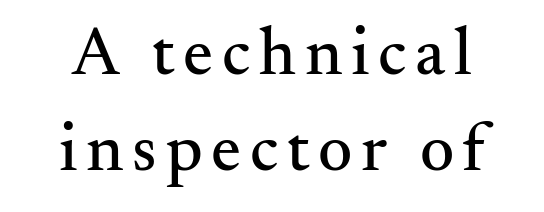
The image shows 67 px serif type, upright; set normal line spacing (1.43x), not underlined; medium stroke contrast and a small x-height.
